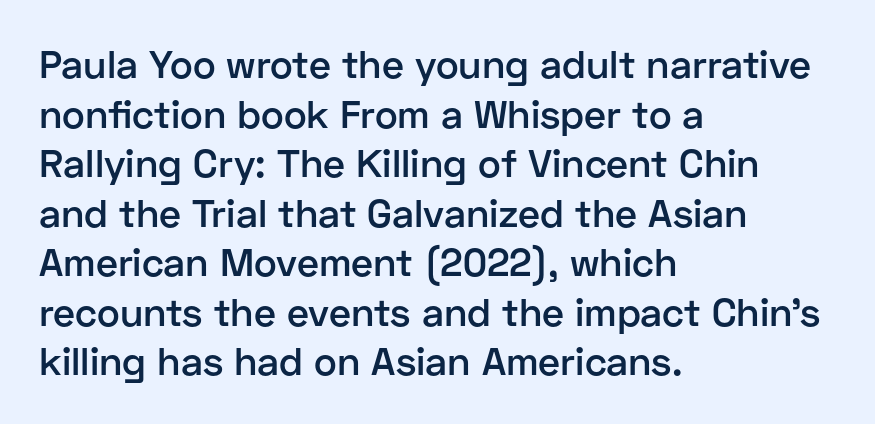
Q: Is the text bold? A: Semi-bold.
Q: Is the text italic (slanted)? A: No, it is upright.
Q: Is the typeface a serif or a sans-serif typeface? A: Sans-serif.
Q: Is the text underlined? A: No.
Q: How is the paragraph aligned? A: Left-aligned.
Q: Is the spacing between letters normal or unusually wide? A: Normal.
Q: Is the spacing between lines tight, normal or loose? A: Normal.
Q: Width (condensed, normal, or wide)? A: Normal.
Q: Stroke contrast? A: Low.
Q: x-height? A: Medium.
Q: Monospaced? A: No.
